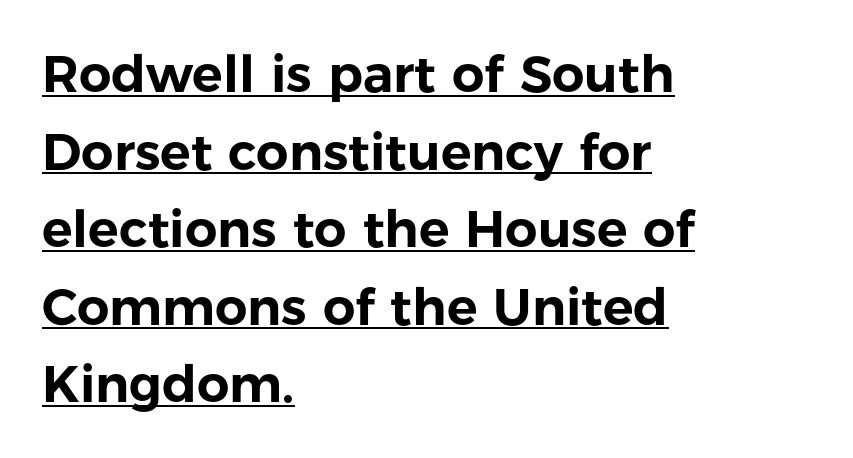
Q: Is the text italic (slanted)? A: No, it is upright.
Q: Is the typeface a serif or a sans-serif typeface? A: Sans-serif.
Q: Is the text underlined? A: Yes.
Q: How is the paragraph aligned? A: Left-aligned.
Q: Is the spacing between letters normal or unusually wide? A: Normal.
Q: Is the spacing between lines tight, normal or loose? A: Normal.
Q: Width (condensed, normal, or wide)? A: Normal.
Q: Stroke contrast? A: Low.
Q: x-height? A: Medium.
Q: Monospaced? A: No.
